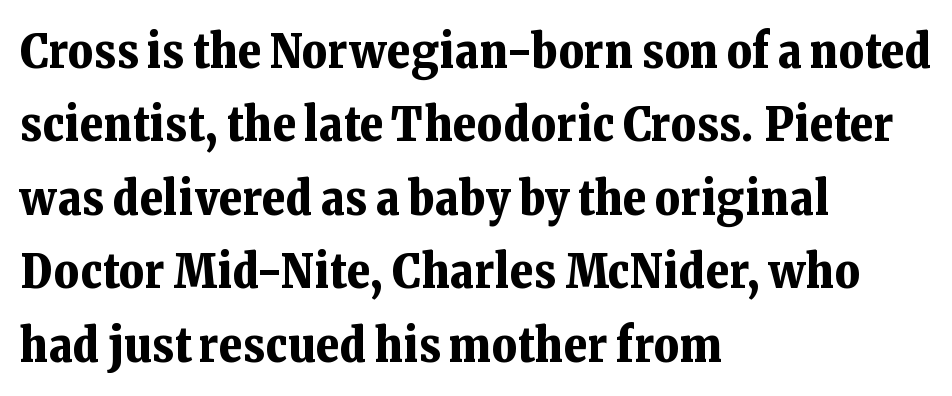
The image shows 48 px bold serif type, upright; set left-aligned, normal line spacing (1.53x), normal letter spacing, not underlined; low stroke contrast and a medium x-height.
